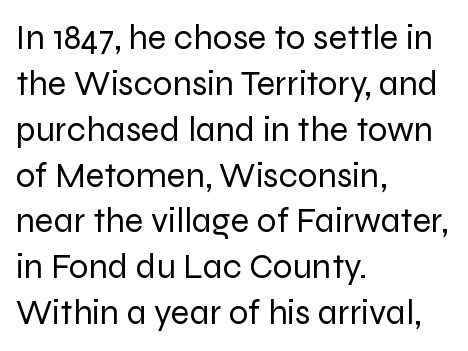
The image shows 35 px regular-weight sans-serif type, upright; set left-aligned, normal line spacing (1.31x), normal letter spacing, not underlined; low stroke contrast and a medium x-height.
